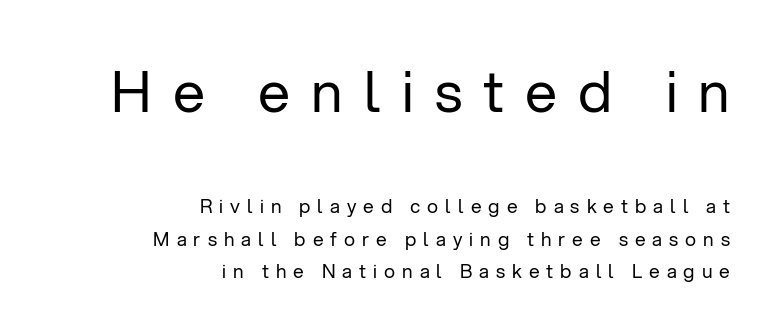
{"serif": "no", "italic": "no", "bold": "no", "weight": "regular", "width": "normal", "stroke_contrast": "low", "x_height": "medium", "monospaced": "no", "underline": "no", "align": "right", "line_spacing_ratio": 1.71, "letter_spacing": "wide", "letter_spacing_em": 0.37, "larger_block": "first", "size_ratio": 3.0, "glyph_px": 57}
